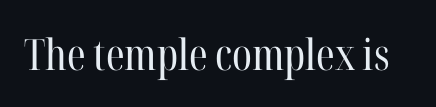
{"serif": "yes", "italic": "no", "bold": "no", "weight": "regular", "width": "condensed", "stroke_contrast": "high", "x_height": "medium", "monospaced": "no", "underline": "no", "letter_spacing": "normal", "letter_spacing_em": 0.0, "glyph_px": 43}
